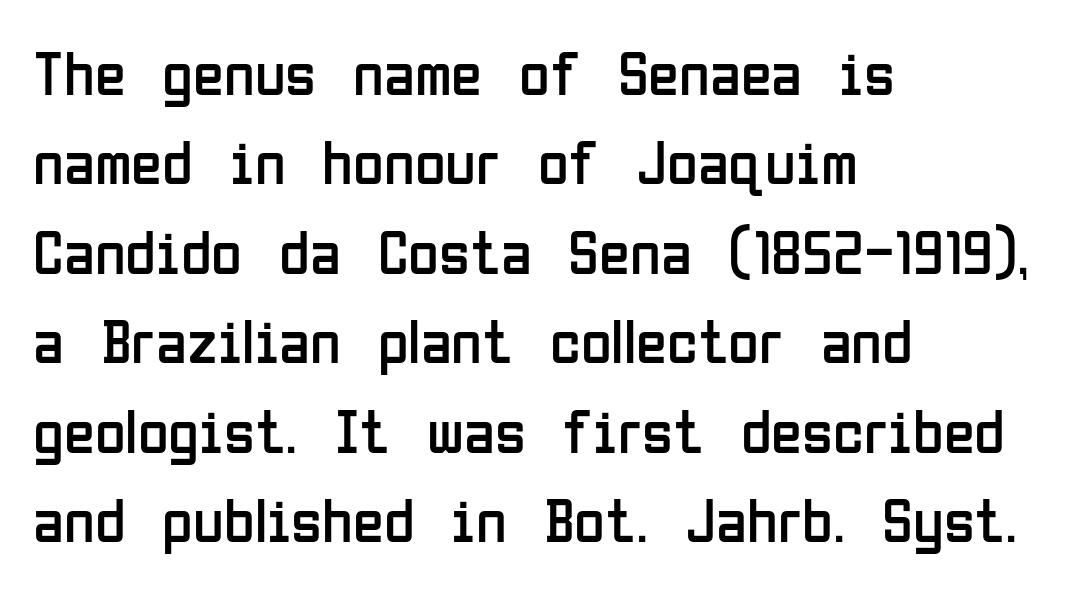
The image shows 63 px regular-weight, condensed sans-serif type, upright; set left-aligned, normal line spacing (1.42x), normal letter spacing, not underlined; low stroke contrast and a medium x-height.
